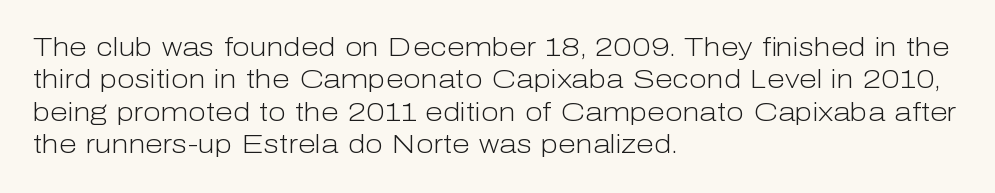
Line spacing here is normal. Nobody touched the tracking dial on this one. Quick note: underline off. Designer's note — italics off, roman on. The lines are quadded left.
